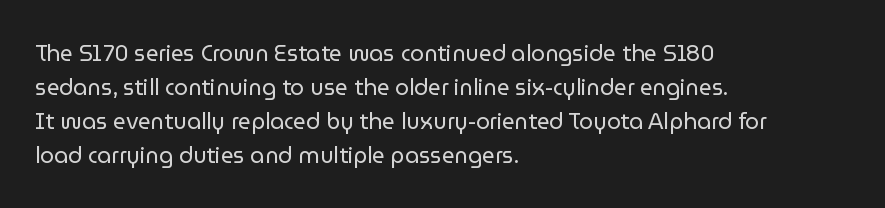
These lines stack with their left ends in a neat column. Any mark beneath the type? The region is blank. Short note: letters normally spaced. The type sits square on the baseline with zero lean.
